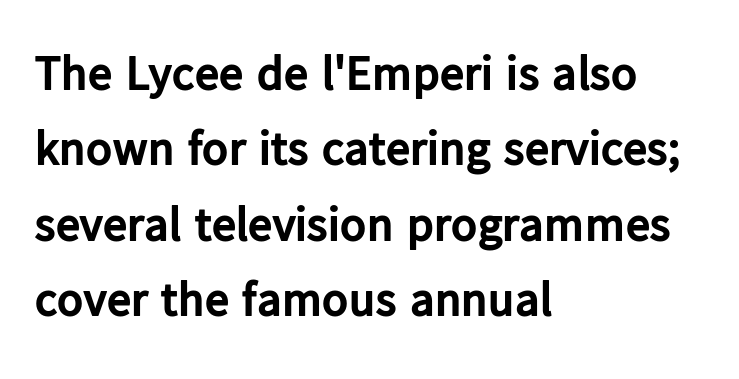
Q: Is the text bold? A: Yes.
Q: Is the text italic (slanted)? A: No, it is upright.
Q: Is the typeface a serif or a sans-serif typeface? A: Sans-serif.
Q: Is the text underlined? A: No.
Q: How is the paragraph aligned? A: Left-aligned.
Q: Is the spacing between letters normal or unusually wide? A: Normal.
Q: Is the spacing between lines tight, normal or loose? A: Normal.
Q: Width (condensed, normal, or wide)? A: Normal.
Q: Stroke contrast? A: Low.
Q: x-height? A: Medium.
Q: Monospaced? A: No.
